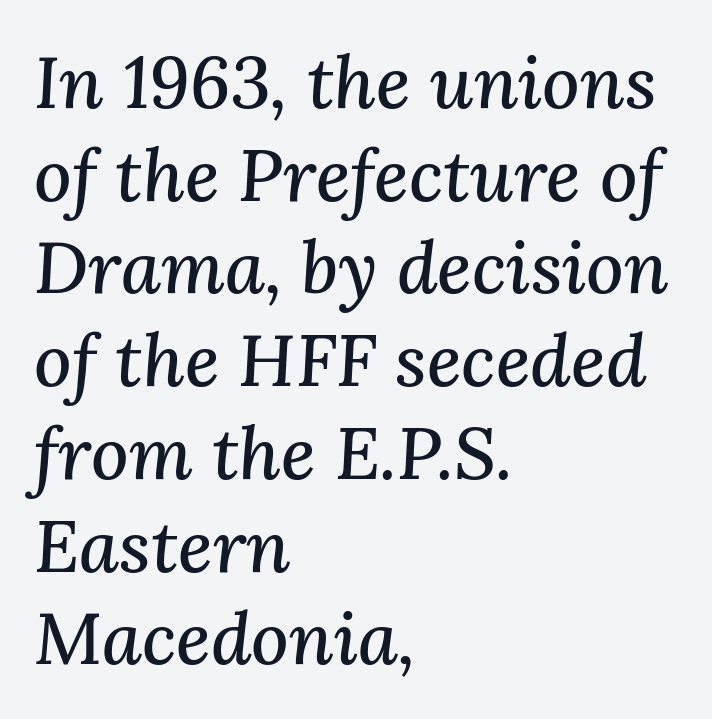
The image shows 73 px serif type, italic (leaning right); set left-aligned, normal line spacing (1.27x), normal letter spacing, not underlined; medium stroke contrast and a medium x-height.
